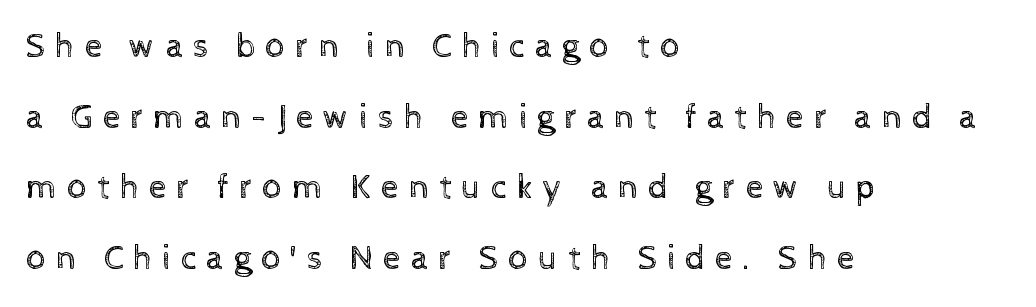
Q: Is the text bold? A: No.
Q: Is the text italic (slanted)? A: No, it is upright.
Q: Is the text underlined? A: No.
Q: How is the paragraph aligned? A: Left-aligned.
Q: Is the spacing between letters normal or unusually wide? A: Unusually wide.
Q: Is the spacing between lines tight, normal or loose? A: Loose.
Q: Width (condensed, normal, or wide)? A: Normal.
Q: x-height? A: Medium.
Q: Monospaced? A: No.
